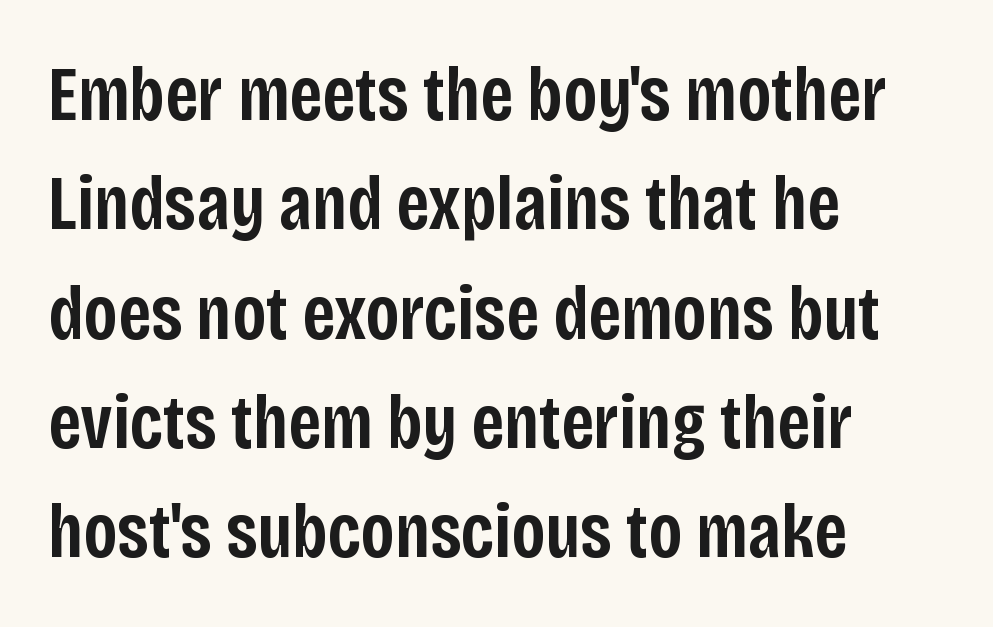
Q: Is the text bold? A: Semi-bold.
Q: Is the text italic (slanted)? A: No, it is upright.
Q: Is the typeface a serif or a sans-serif typeface? A: Sans-serif.
Q: Is the text underlined? A: No.
Q: How is the paragraph aligned? A: Left-aligned.
Q: Is the spacing between letters normal or unusually wide? A: Normal.
Q: Is the spacing between lines tight, normal or loose? A: Normal.
Q: Width (condensed, normal, or wide)? A: Condensed.
Q: Stroke contrast? A: Low.
Q: x-height? A: Large.
Q: Monospaced? A: No.
